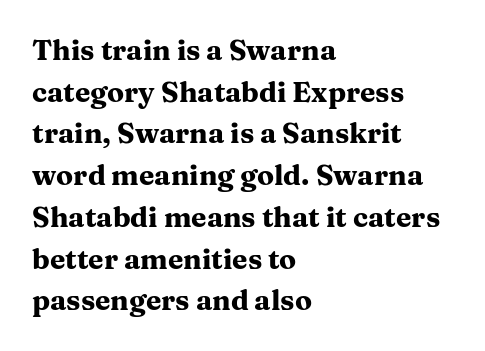
The image shows 28 px heavy, wide serif type, upright; set left-aligned, normal line spacing (1.49x), normal letter spacing, not underlined; medium stroke contrast and a medium x-height.
